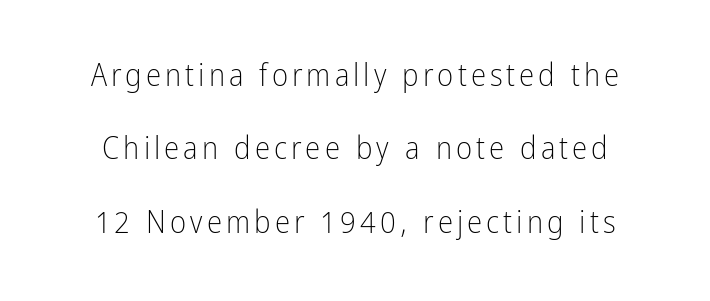
{"serif": "no", "italic": "no", "bold": "no", "weight": "light", "width": "condensed", "stroke_contrast": "low", "x_height": "medium", "monospaced": "no", "underline": "no", "line_spacing": "loose", "line_spacing_ratio": 2.37, "glyph_px": 31}
